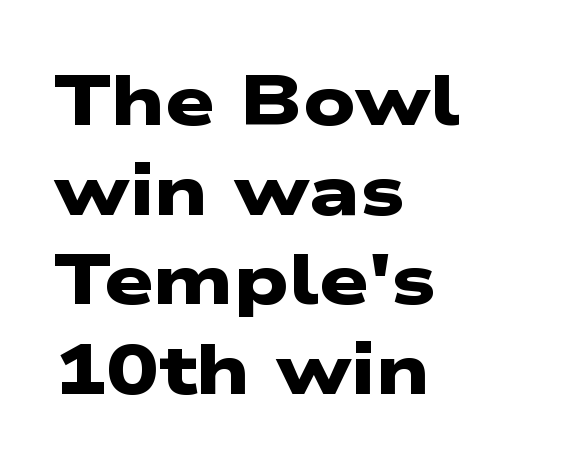
Q: Is the text bold? A: Yes.
Q: Is the typeface a serif or a sans-serif typeface? A: Sans-serif.
Q: Is the text underlined? A: No.
Q: How is the paragraph aligned? A: Left-aligned.
Q: Is the spacing between letters normal or unusually wide? A: Normal.
Q: Is the spacing between lines tight, normal or loose? A: Normal.
Q: Width (condensed, normal, or wide)? A: Wide.
Q: Stroke contrast? A: Low.
Q: x-height? A: Medium.
Q: Monospaced? A: No.
